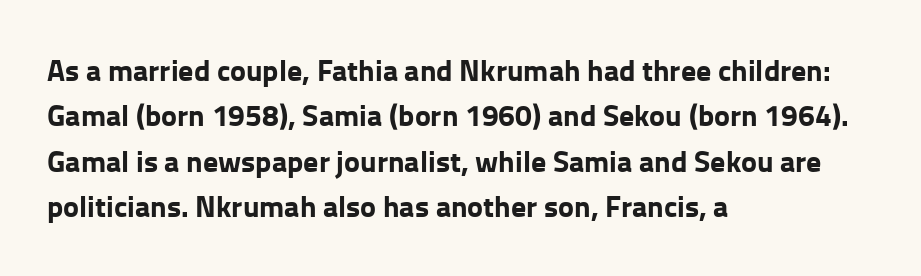
Here the glyphs are tracked normally, forming tight word shapes. Which margin do the lines hug? The left one — the right edge is uneven. Is the type bold? Yes — the strokes are clearly thick and heavy. Horizontal bands of white between lines are of average thickness.
